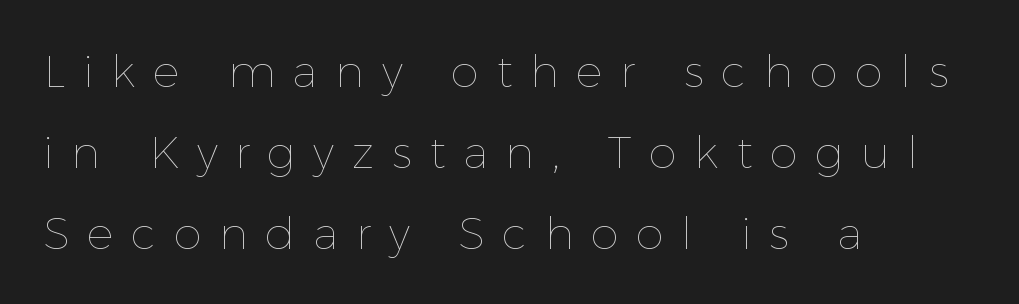
Unmarked baselines from the first word to the last. The font is comparable to plain body text, perhaps lighter. You could only call the tracking loose — the letters float apart. A typesetter would call this proportional, since set widths differ per character.
